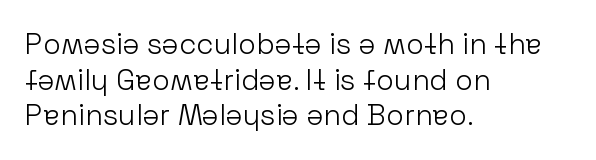
Q: Is the text bold? A: No.
Q: Is the text italic (slanted)? A: No, it is upright.
Q: Is the typeface a serif or a sans-serif typeface? A: Sans-serif.
Q: Is the text underlined? A: No.
Q: How is the paragraph aligned? A: Left-aligned.
Q: Is the spacing between letters normal or unusually wide? A: Normal.
Q: Width (condensed, normal, or wide)? A: Normal.
Q: Stroke contrast? A: Low.
Q: x-height? A: Medium.
Q: Monospaced? A: No.
